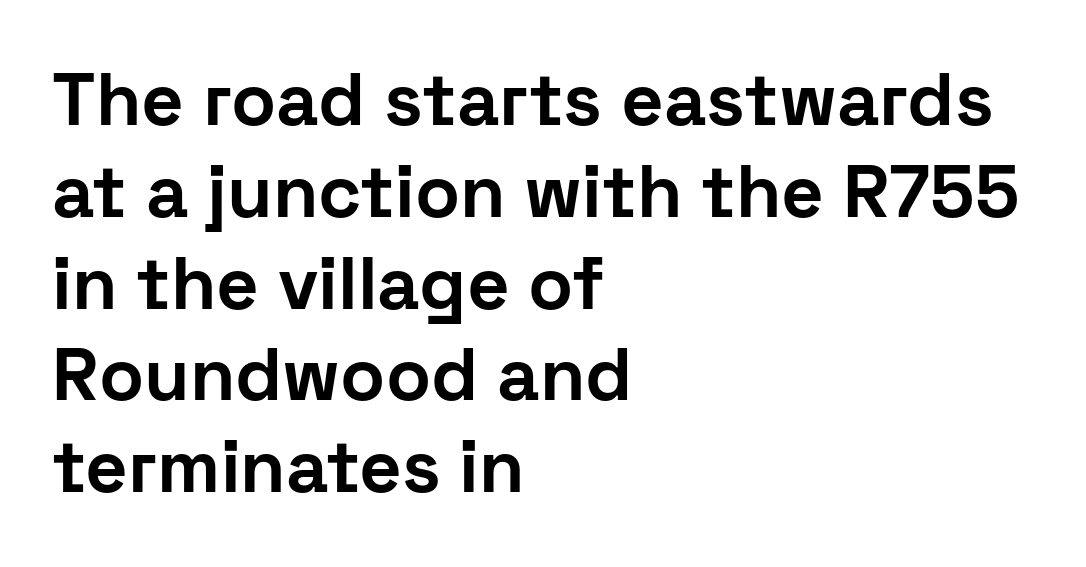
The image shows 74 px bold sans-serif type, upright; set left-aligned, line spacing 1.24x, normal letter spacing, not underlined; low stroke contrast and a medium x-height.
